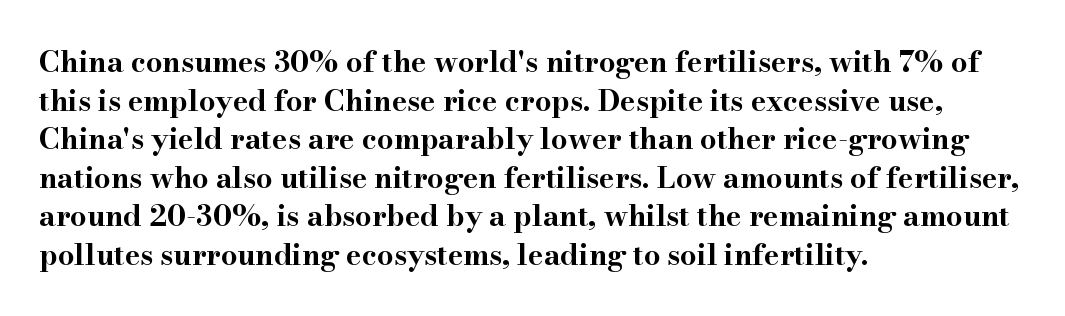
{"serif": "yes", "italic": "no", "bold": "yes", "weight": "bold", "width": "wide", "stroke_contrast": "high", "x_height": "small", "monospaced": "no", "underline": "no", "align": "left", "line_spacing": "normal", "line_spacing_ratio": 1.33, "letter_spacing": "normal", "letter_spacing_em": 0.0, "glyph_px": 29}
